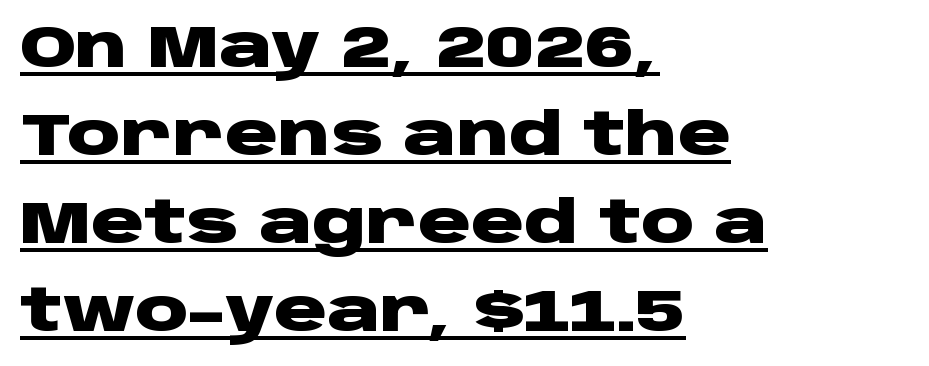
Q: Is the text bold? A: Yes.
Q: Is the text italic (slanted)? A: No, it is upright.
Q: Is the typeface a serif or a sans-serif typeface? A: Sans-serif.
Q: Is the text underlined? A: Yes.
Q: How is the paragraph aligned? A: Left-aligned.
Q: Is the spacing between letters normal or unusually wide? A: Normal.
Q: Is the spacing between lines tight, normal or loose? A: Normal.
Q: Width (condensed, normal, or wide)? A: Wide.
Q: Stroke contrast? A: Low.
Q: x-height? A: Large.
Q: Monospaced? A: No.
